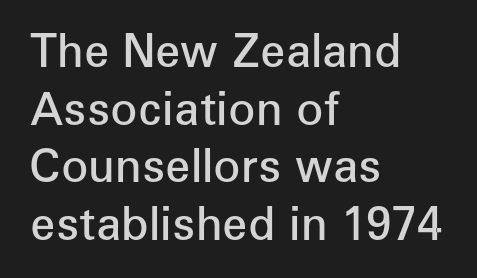
Summary of vertical rhythm: regular, with standard interline spacing. The zone under the glyphs is completely vacant. These lines are composed in type without serifs. Character widths vary here, with narrow letters taking less room than wide ones.
